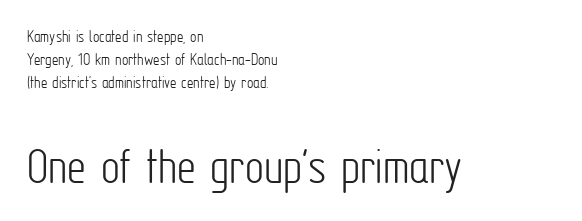
Character widths vary here, with narrow letters taking less room than wide ones. Vertically, the passage feels balanced, rows spaced as you'd expect. Between these two stacked blocks, the lower one wins on size. The glyphs are unaccompanied by any horizontal stroke below them.
